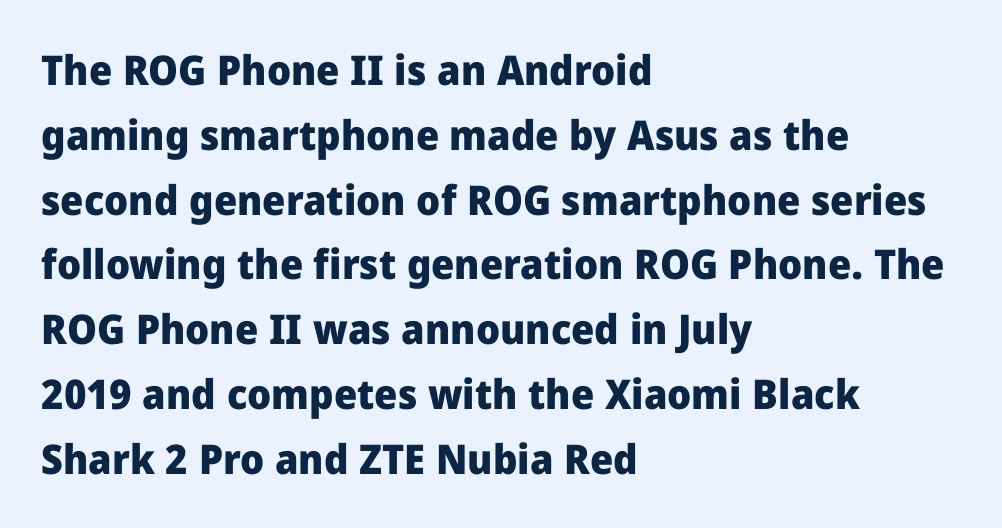
Honestly, there is no underline to notice here at all. Heft: maximum for text — a bold. Glyph-to-glyph distance matches everyday printed text. The letters stand straight up with perfectly vertical stems. This is sans-serif lettering, the kind often seen on screens and signage.
